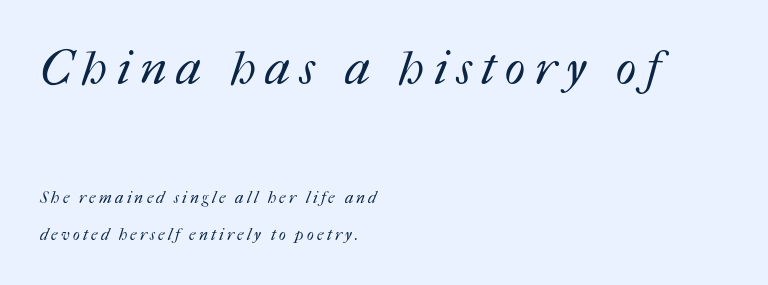
{"bold": "no", "weight": "regular", "width": "normal", "stroke_contrast": "medium", "x_height": "medium", "monospaced": "no", "underline": "no", "align": "left", "line_spacing": "loose", "line_spacing_ratio": 2.29, "letter_spacing": "wide", "letter_spacing_em": 0.2, "larger_block": "first", "size_ratio": 3.0, "glyph_px": 48}
